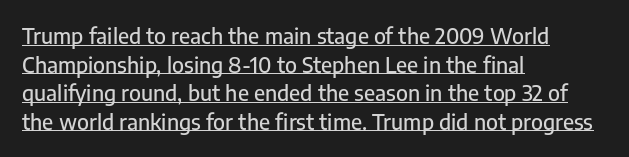
{"italic": "no", "underline": "yes", "align": "left", "line_spacing": "normal", "line_spacing_ratio": 1.36, "letter_spacing": "normal", "letter_spacing_em": 0.0, "glyph_px": 21}
